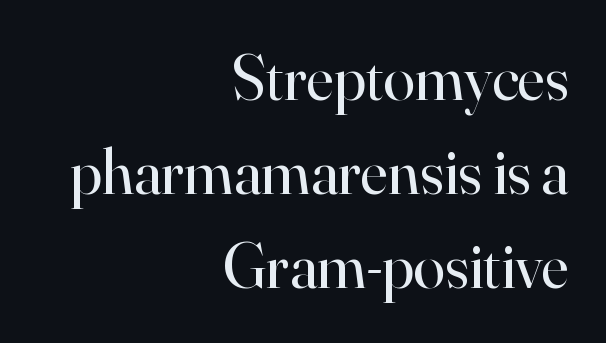
Q: Is the text bold? A: No.
Q: Is the text italic (slanted)? A: No, it is upright.
Q: Is the typeface a serif or a sans-serif typeface? A: Serif.
Q: Is the text underlined? A: No.
Q: How is the paragraph aligned? A: Right-aligned.
Q: Is the spacing between letters normal or unusually wide? A: Normal.
Q: Is the spacing between lines tight, normal or loose? A: Normal.
Q: Width (condensed, normal, or wide)? A: Normal.
Q: Stroke contrast? A: High.
Q: x-height? A: Small.
Q: Monospaced? A: No.
